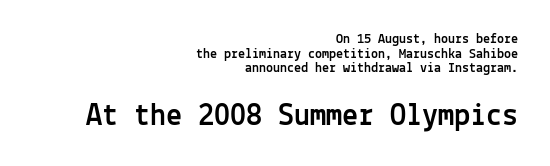
The image shows 32 px sans-serif type, upright, monospaced; set right-aligned, tight line spacing (1.04x), normal letter spacing, not underlined; the second (bottom) block is 2.29x larger; a medium x-height.
